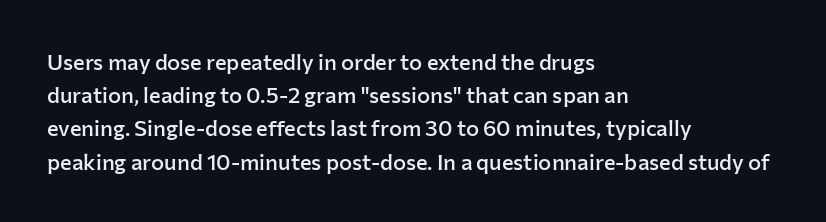
The image shows 22 px text type, upright; set left-aligned, normal line spacing (1.51x), normal letter spacing, not underlined.
